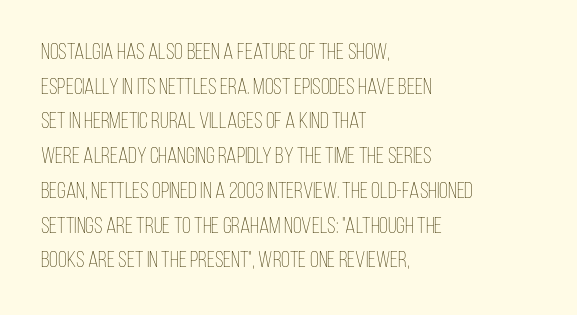
Vertical strokes here are truly vertical. Is the block centered? No — it sits flush against the left margin. Standard letterfit; no display-style spreading of the glyphs. This is not heavy type; no bold has been used.
